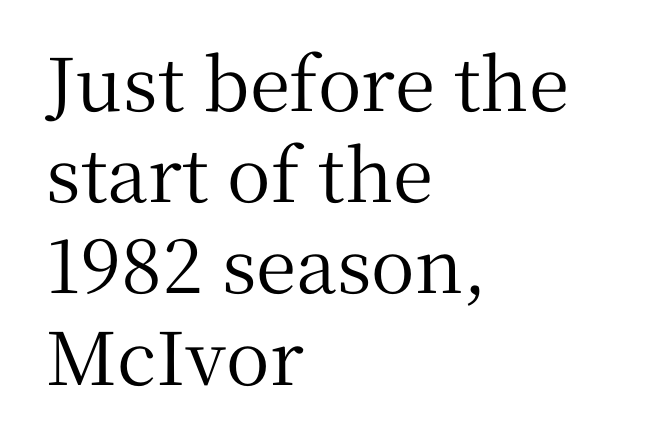
{"serif": "yes", "italic": "no", "width": "normal", "stroke_contrast": "medium", "x_height": "medium", "monospaced": "no", "underline": "no", "align": "left", "line_spacing": "normal", "line_spacing_ratio": 1.25, "letter_spacing": "normal", "letter_spacing_em": 0.0, "glyph_px": 73}
